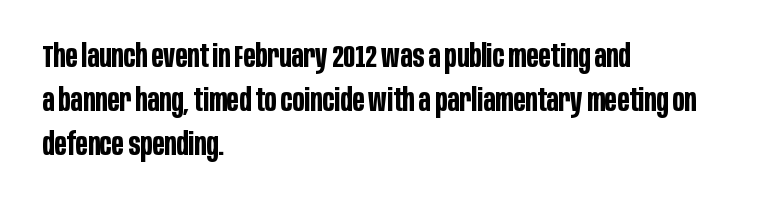
Q: Is the text bold? A: Yes.
Q: Is the text italic (slanted)? A: No, it is upright.
Q: Is the typeface a serif or a sans-serif typeface? A: Sans-serif.
Q: Is the text underlined? A: No.
Q: How is the paragraph aligned? A: Left-aligned.
Q: Is the spacing between letters normal or unusually wide? A: Normal.
Q: Is the spacing between lines tight, normal or loose? A: Normal.
Q: Width (condensed, normal, or wide)? A: Condensed.
Q: Stroke contrast? A: Low.
Q: x-height? A: Large.
Q: Monospaced? A: No.
